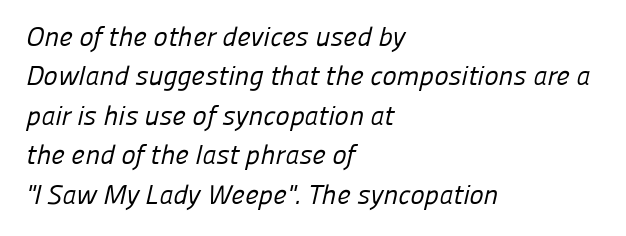
{"bold": "no", "underline": "no", "align": "left", "line_spacing": "normal", "line_spacing_ratio": 1.46, "letter_spacing": "normal", "letter_spacing_em": 0.0, "glyph_px": 27}
